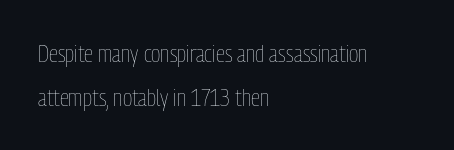
Nobody touched the tracking dial on this one. The specimen omits any rule beneath the text block's lines. The type sits square on the baseline with zero lean. The cut favours lightness, reaching ordinary text weight at its darkest. Line beginnings align vertically; line endings do not.
